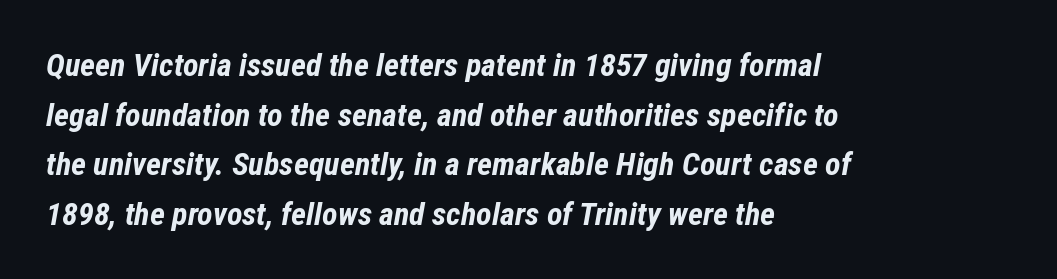
The gap between lines stays unmarked. Leading: standard. This is oblique type, the kind used for emphasis or titles. Reading down the block, your eye returns to a fixed left position each line. Is this a fixed-width face? No — the glyphs have proportional, varying widths. Short note: letters normally spaced.
